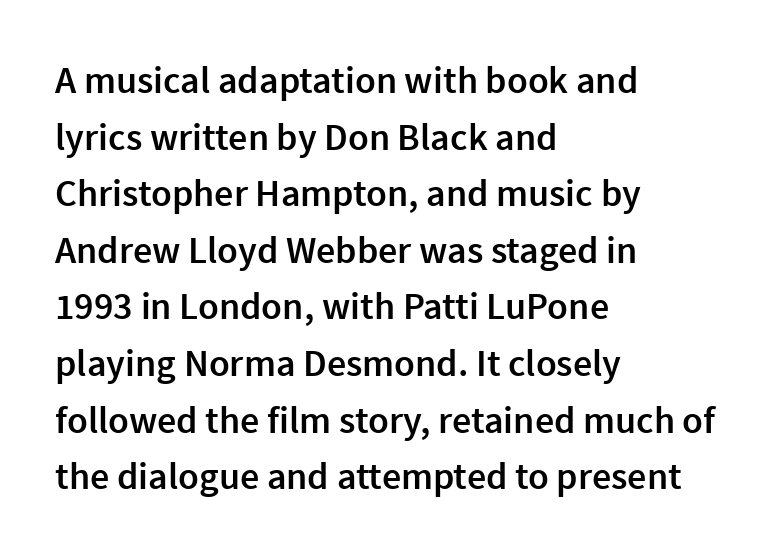
{"serif": "no", "italic": "no", "bold": "semi", "weight": "semibold", "width": "normal", "x_height": "medium", "monospaced": "no", "underline": "no", "align": "left", "line_spacing": "normal", "line_spacing_ratio": 1.49, "letter_spacing": "normal", "letter_spacing_em": 0.0, "glyph_px": 38}
